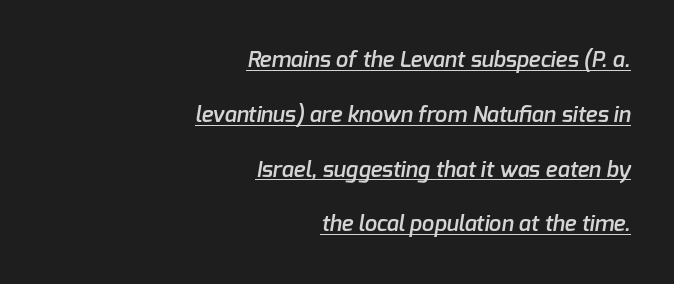
{"bold": "semi", "underline": "yes", "align": "right", "line_spacing": "loose", "line_spacing_ratio": 2.49, "letter_spacing": "normal", "letter_spacing_em": 0.0, "glyph_px": 22}
